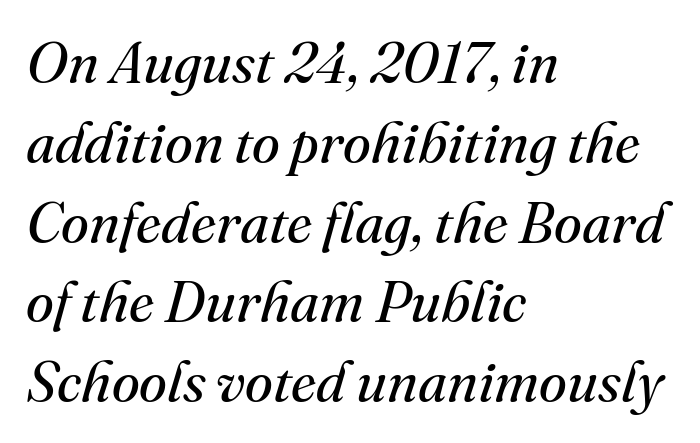
Is there much room between lines? A standard amount, neither cramped nor airy. Has an underline been added? It has not. A typesetter would label this face a serif. Weight class: somewhere from thin through regular. The text carries the slant typical of an italic or oblique font.
